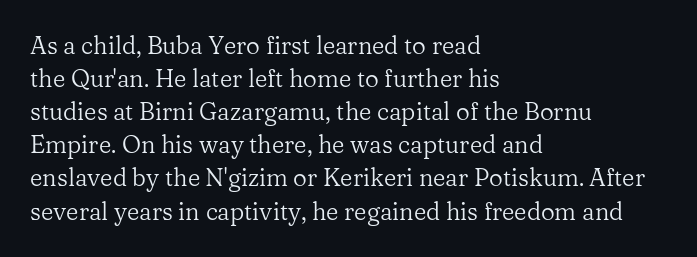
The image shows 24 px text type, upright; set left-aligned, normal line spacing (1.38x), normal letter spacing, not underlined.
